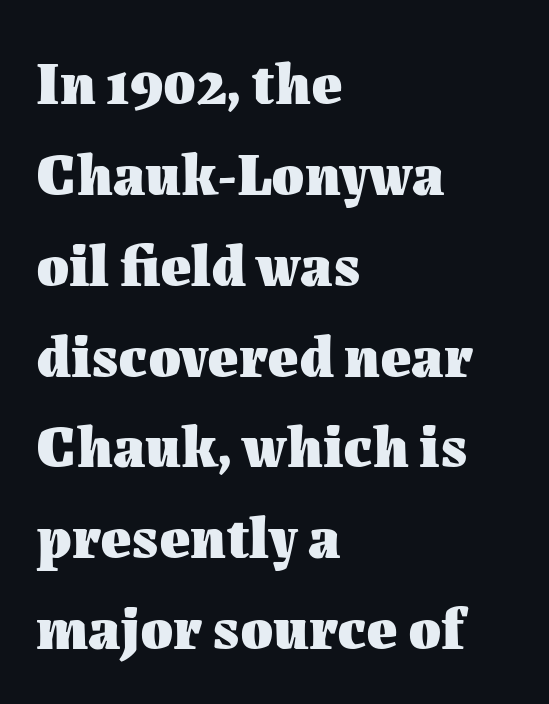
Q: Is the text bold? A: Yes.
Q: Is the text italic (slanted)? A: No, it is upright.
Q: Is the text underlined? A: No.
Q: How is the paragraph aligned? A: Left-aligned.
Q: Is the spacing between letters normal or unusually wide? A: Normal.
Q: Is the spacing between lines tight, normal or loose? A: Normal.
Q: Width (condensed, normal, or wide)? A: Normal.
Q: Stroke contrast? A: Medium.
Q: x-height? A: Medium.
Q: Monospaced? A: No.
